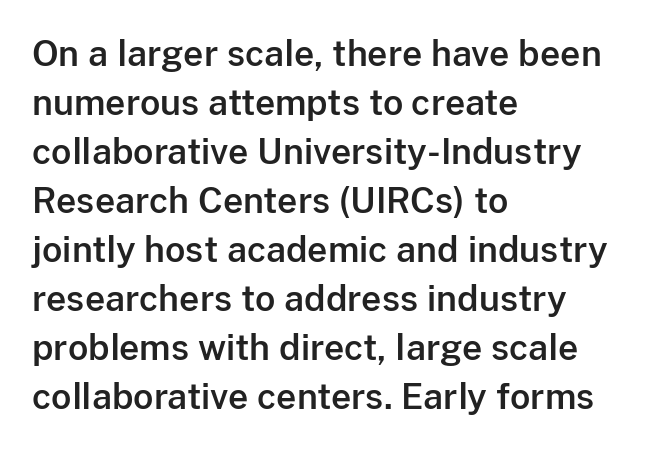
The image shows 35 px sans-serif type, upright; set left-aligned, normal line spacing (1.4x), normal letter spacing, not underlined; low stroke contrast and a medium x-height.
